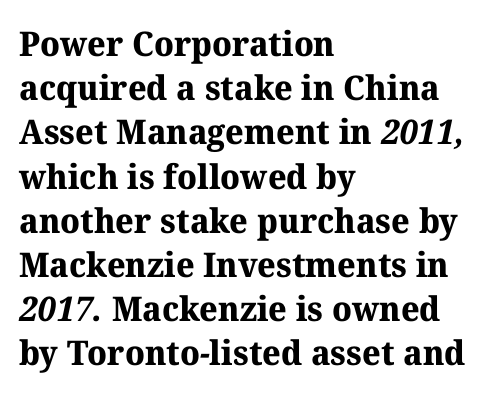
Old-style or modern, the face here clearly has serifs. The baseline area is clear. The rendering keeps characters at their native spacing. Normally led — the rows are evenly, conventionally spaced. Strong, thick strokes mark this as bold type. Typeset ragged right — the left edge is the straight one.
